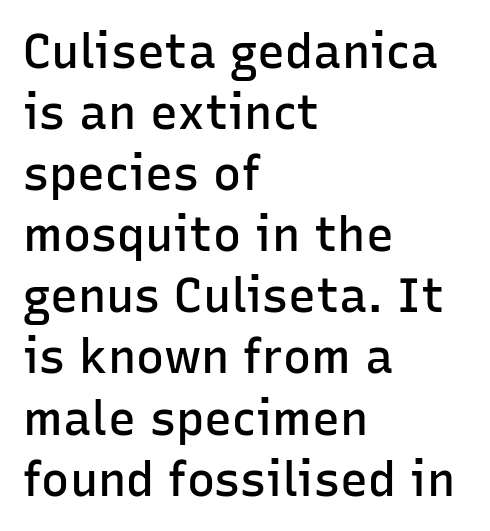
The image shows 47 px semibold sans-serif type, upright; set left-aligned, normal line spacing (1.3x), normal letter spacing, not underlined; low stroke contrast and a medium x-height.
